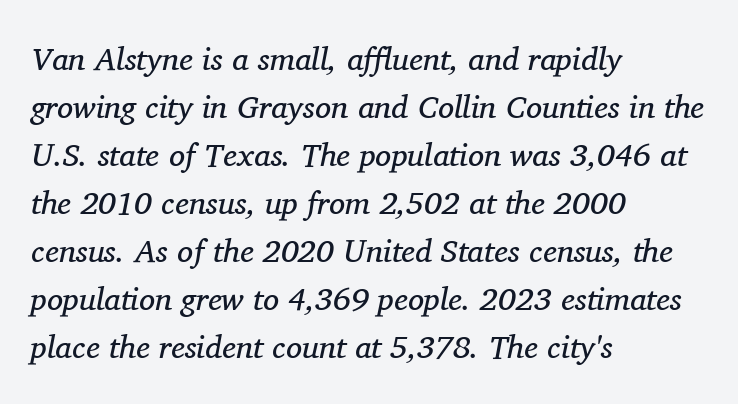
Underlining? Definitely not there. How would I describe the line gaps? Plain and ordinary. The letters sit at their default tracking, neither squeezed nor spread. The cut favours lightness, reaching ordinary text weight at its darkest. One-word summary of the alignment: left.
